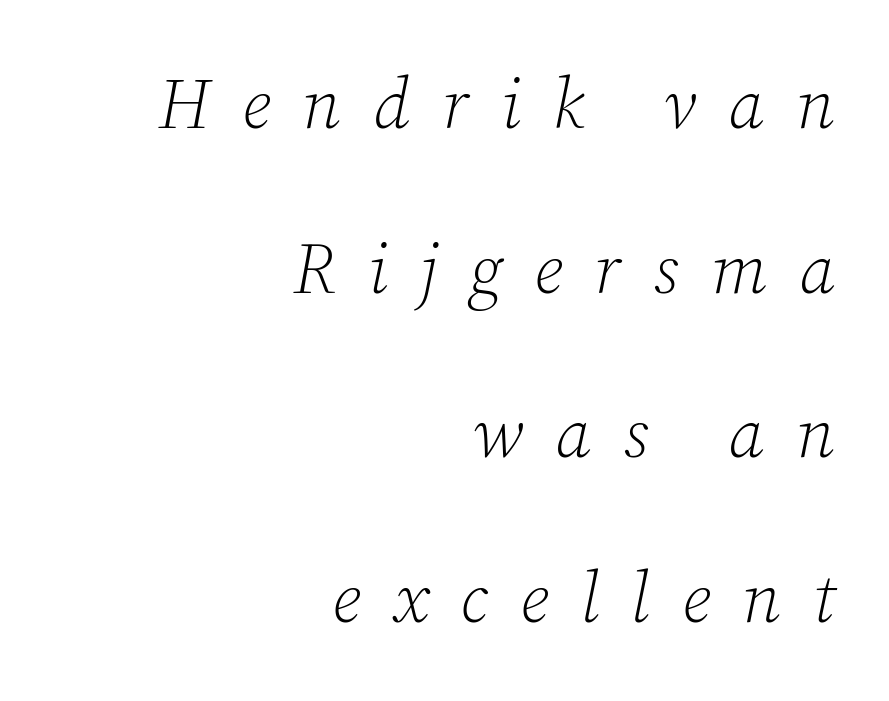
Each letter keeps its own natural width here, so spacing adapts to shape. Nobody drew a line under any word here. Line ends are locked; line starts wander. Are there feet on the stems? There are — it's a serif.
